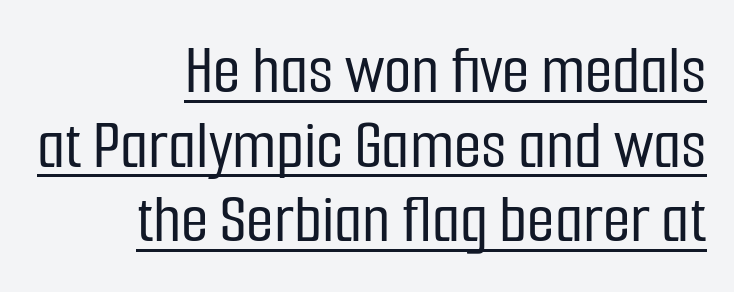
The image shows 71 px condensed sans-serif type, upright; set right-aligned, tight line spacing (1.05x), normal letter spacing, underlined; low stroke contrast and a medium x-height.
